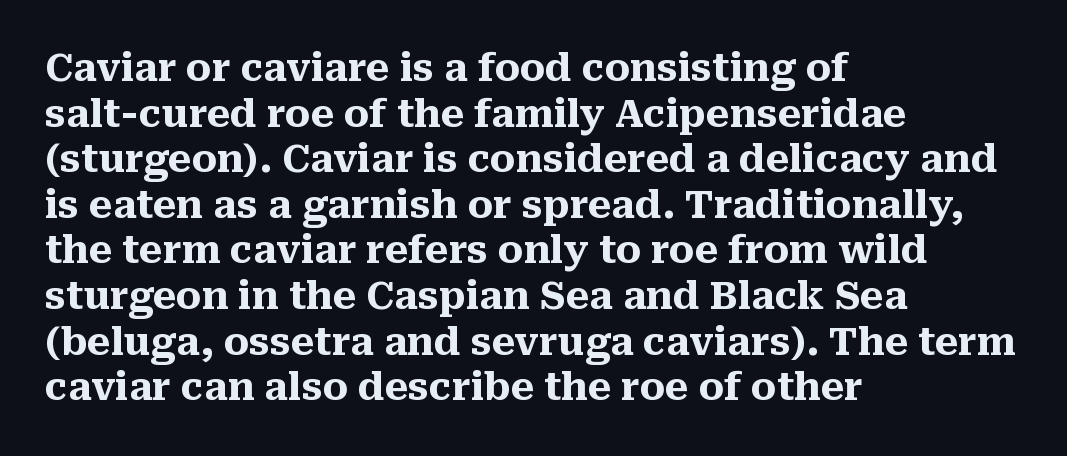
Q: Is the text bold? A: Yes.
Q: Is the text italic (slanted)? A: No, it is upright.
Q: Is the typeface a serif or a sans-serif typeface? A: Serif.
Q: Is the text underlined? A: No.
Q: How is the paragraph aligned? A: Left-aligned.
Q: Is the spacing between letters normal or unusually wide? A: Normal.
Q: Width (condensed, normal, or wide)? A: Normal.
Q: Stroke contrast? A: Medium.
Q: x-height? A: Medium.
Q: Monospaced? A: No.
